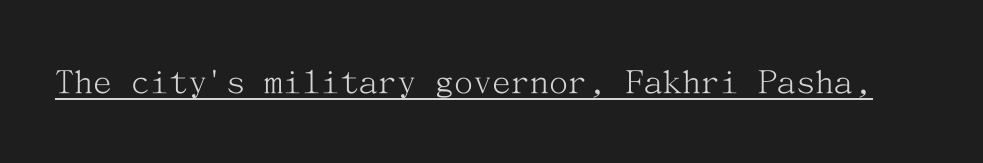
Q: Is the text bold? A: No.
Q: Is the text italic (slanted)? A: No, it is upright.
Q: Is the typeface a serif or a sans-serif typeface? A: Serif.
Q: Is the text underlined? A: Yes.
Q: Is the spacing between letters normal or unusually wide? A: Normal.
Q: Width (condensed, normal, or wide)? A: Normal.
Q: Stroke contrast? A: Medium.
Q: x-height? A: Medium.
